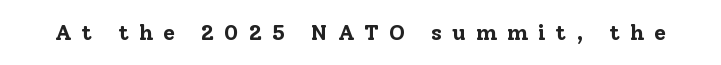
{"italic": "no", "bold": "yes", "underline": "no", "letter_spacing": "wide", "letter_spacing_em": 0.45, "glyph_px": 22}
